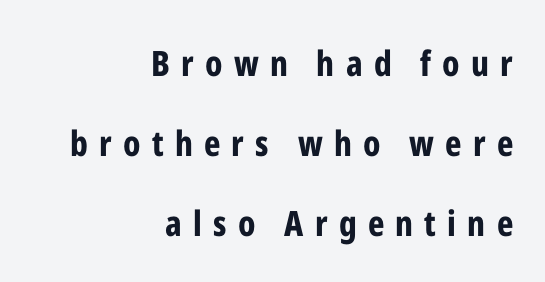
The image shows 35 px bold, condensed sans-serif type, upright; set right-aligned, loose line spacing (2.29x), unusually wide letter spacing (+0.32 em), not underlined; low stroke contrast and a medium x-height.
